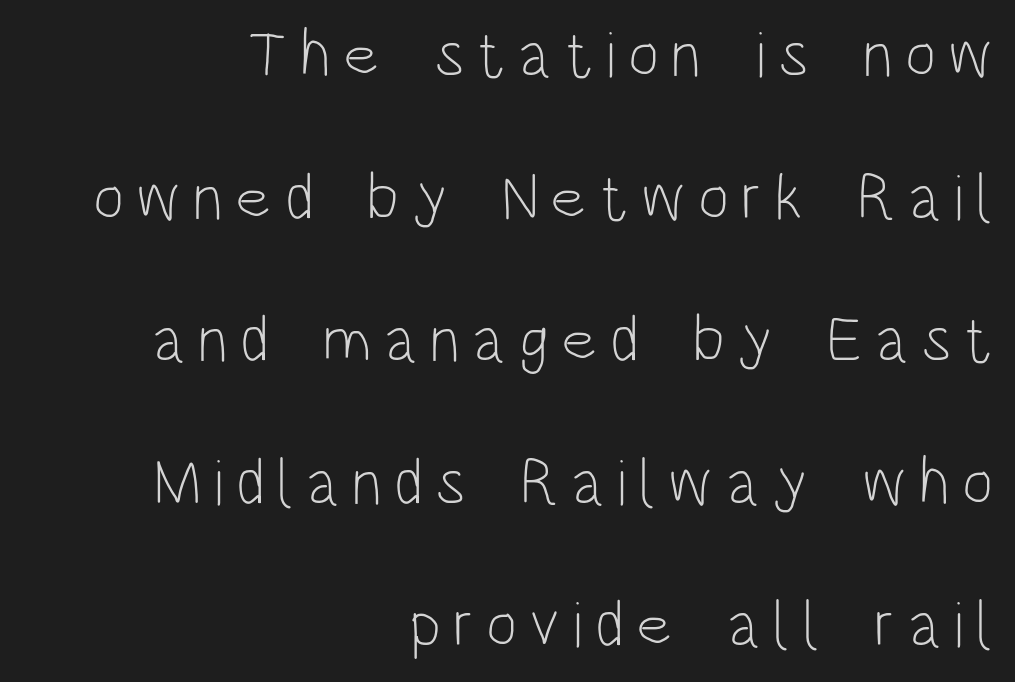
The image shows 66 px light, condensed sans-serif type, upright; set right-aligned, loose line spacing (2.16x), not underlined; low stroke contrast and a large x-height.
